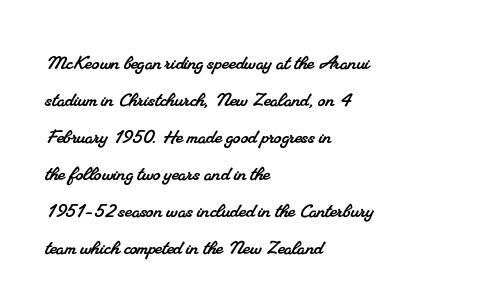
Q: Is the text underlined? A: No.
Q: How is the paragraph aligned? A: Left-aligned.
Q: Is the spacing between letters normal or unusually wide? A: Normal.
Q: Is the spacing between lines tight, normal or loose? A: Normal.
